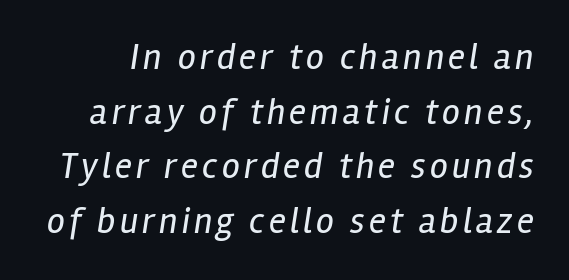
Q: Is the text bold? A: No.
Q: Is the text italic (slanted)? A: Yes, it leans right by about 12 degrees.
Q: Is the text underlined? A: No.
Q: Is the spacing between lines tight, normal or loose? A: Normal.
Q: Width (condensed, normal, or wide)? A: Condensed.
Q: Stroke contrast? A: Low.
Q: x-height? A: Medium.
Q: Monospaced? A: No.
